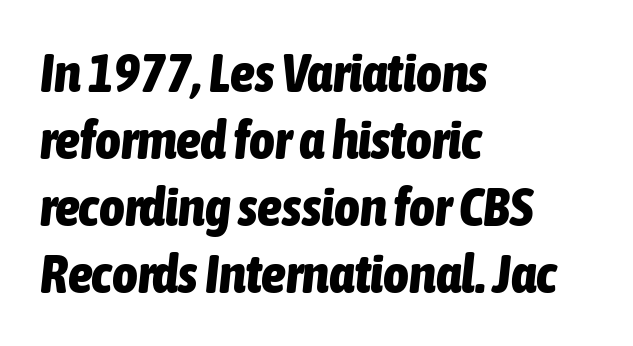
Looking at the ascenders, they clearly lean. Honestly, the letter spacing is just normal — you wouldn't notice it. Casual observation: everything's shoved over to the left. The passage shown is typed in a proportional face where columns would drift. No word sits above an underline.
